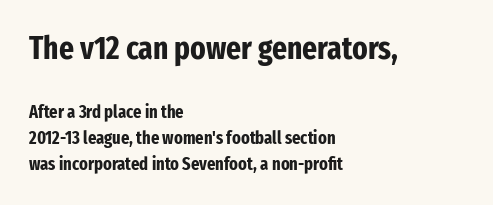
The image shows 32 px bold, condensed sans-serif type, upright; set left-aligned, normal line spacing (1.45x), normal letter spacing, not underlined; the first (top) block is 1.78x larger; low stroke contrast and a medium x-height.
